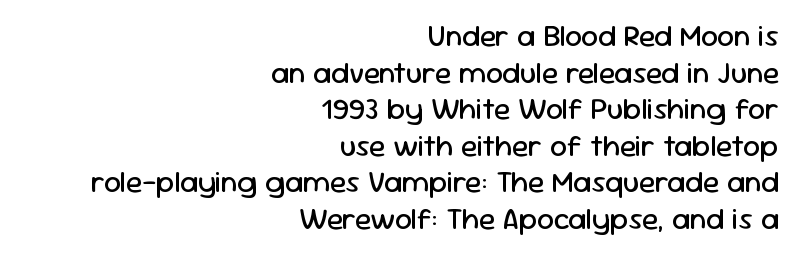
Q: Is the text bold? A: No.
Q: Is the text italic (slanted)? A: No, it is upright.
Q: Is the typeface a serif or a sans-serif typeface? A: Sans-serif.
Q: Is the text underlined? A: No.
Q: How is the paragraph aligned? A: Right-aligned.
Q: Is the spacing between letters normal or unusually wide? A: Normal.
Q: Width (condensed, normal, or wide)? A: Normal.
Q: Stroke contrast? A: Low.
Q: x-height? A: Medium.
Q: Monospaced? A: No.
